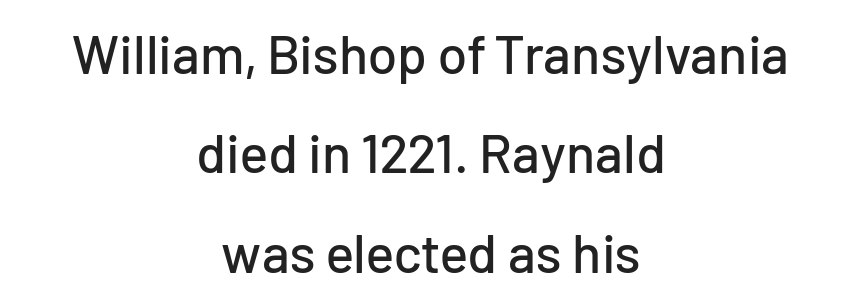
The rendering keeps characters at their native spacing. You could not count columns in this text — the font is proportionally spaced. Unlike italic type, these characters show no tilt at all. Alignment: centered. Grotesque or geometric, the face here clearly has no serifs. Check the space under the baseline: it is left empty.
